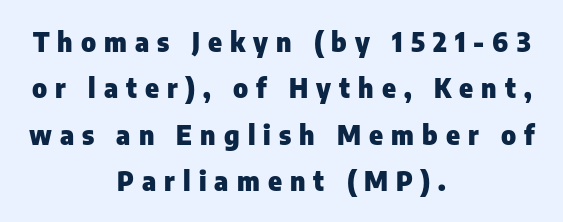
The image shows 26 px bold type, upright; set centered, line spacing 1.78x, unusually wide letter spacing (+0.31 em), not underlined.
